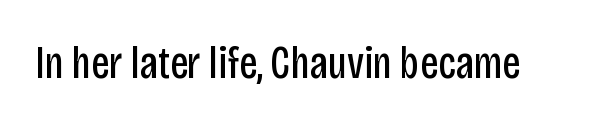
Q: Is the text bold? A: No.
Q: Is the text italic (slanted)? A: No, it is upright.
Q: Is the typeface a serif or a sans-serif typeface? A: Sans-serif.
Q: Is the text underlined? A: No.
Q: Is the spacing between letters normal or unusually wide? A: Normal.
Q: Width (condensed, normal, or wide)? A: Condensed.
Q: Stroke contrast? A: Low.
Q: x-height? A: Large.
Q: Monospaced? A: No.
